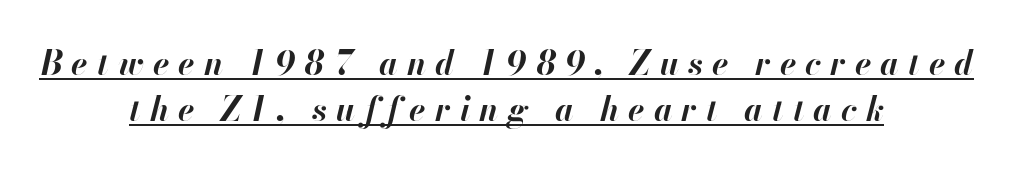
{"italic": "yes", "lean": "right", "slant_degrees": 13, "bold": "yes", "weight": "bold", "width": "normal", "stroke_contrast": "high", "x_height": "small", "monospaced": "no", "underline": "yes", "align": "center", "line_spacing": "normal", "line_spacing_ratio": 1.4, "letter_spacing": "wide", "letter_spacing_em": 0.28, "glyph_px": 33}
